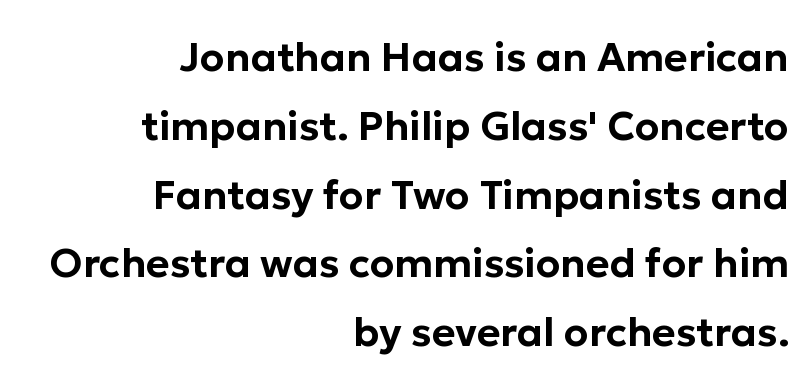
Is this a sans? Yes — the strokes have no serifs. Descenders hang freely into open space. What stands out about the letter spacing? Nothing — it is the standard amount. Every character sits straight up, as roman type does. Spacing verdict: proportional, widths tailored to each character.
